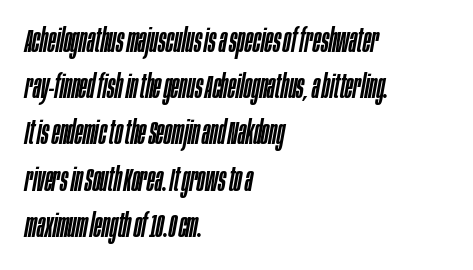
{"italic": "yes", "lean": "right", "slant_degrees": 10, "width": "condensed", "stroke_contrast": "low", "x_height": "large", "monospaced": "no", "underline": "no", "align": "left", "line_spacing": "normal", "line_spacing_ratio": 1.4, "letter_spacing": "normal", "letter_spacing_em": 0.0, "glyph_px": 33}
